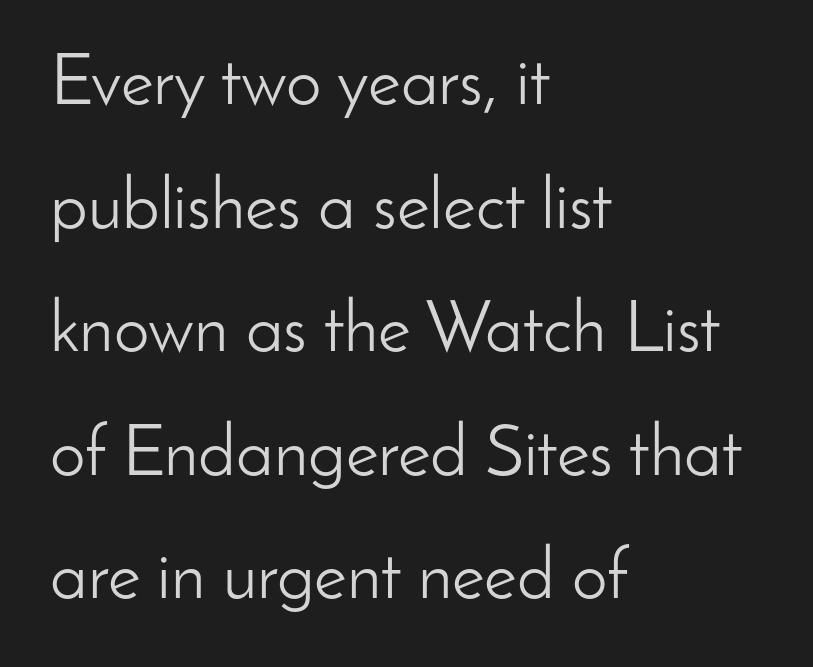
Q: Is the text bold? A: No.
Q: Is the text italic (slanted)? A: No, it is upright.
Q: Is the typeface a serif or a sans-serif typeface? A: Sans-serif.
Q: Is the text underlined? A: No.
Q: How is the paragraph aligned? A: Left-aligned.
Q: Is the spacing between letters normal or unusually wide? A: Normal.
Q: Width (condensed, normal, or wide)? A: Normal.
Q: Stroke contrast? A: Low.
Q: x-height? A: Small.
Q: Monospaced? A: No.
